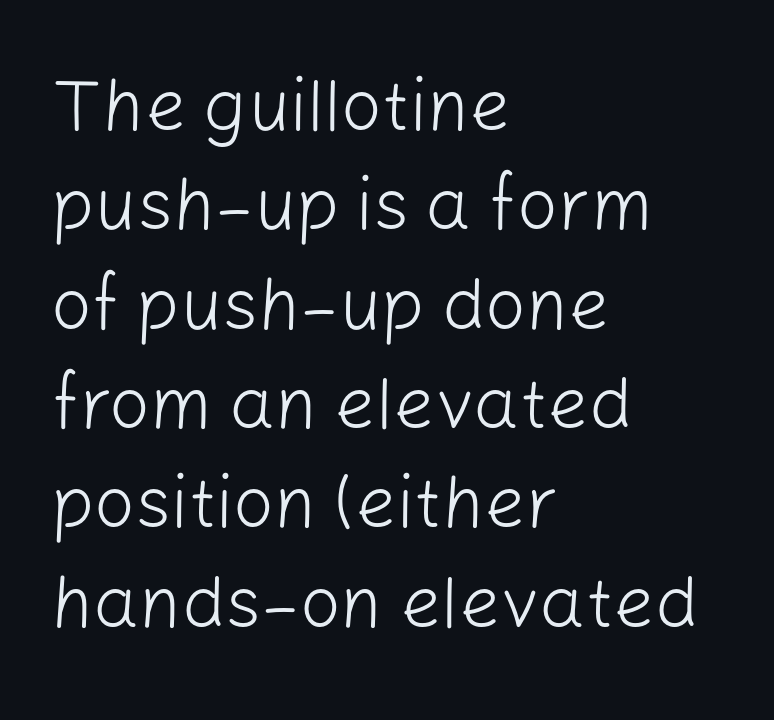
Spacing between characters is what you'd get straight out of the box. Check the space under the baseline: it is left empty. Is there any slant? The stems are plumb. Character widths vary here, with narrow letters taking less room than wide ones. The text block is weighted toward the left margin, trailing off unevenly rightward.
